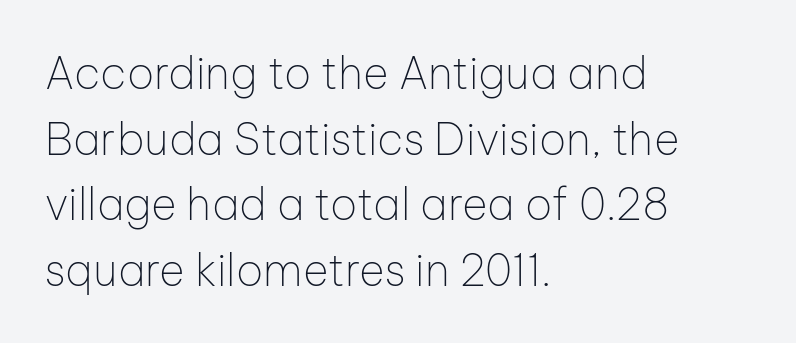
The image shows 44 px thin sans-serif type, upright; set left-aligned, normal line spacing (1.49x), normal letter spacing, not underlined; low stroke contrast and a medium x-height.
